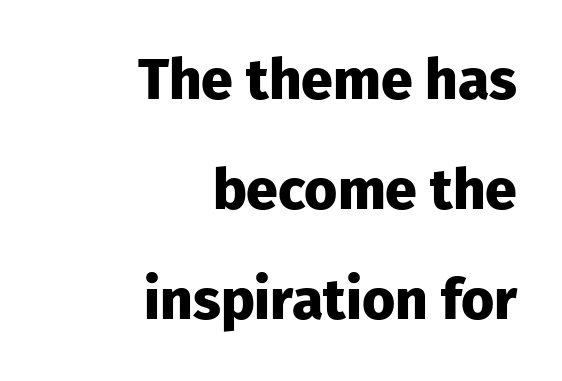
{"serif": "no", "italic": "no", "bold": "yes", "weight": "heavy", "width": "normal", "stroke_contrast": "low", "x_height": "medium", "monospaced": "no", "underline": "no", "align": "right", "line_spacing": "loose", "line_spacing_ratio": 1.93, "letter_spacing": "normal", "letter_spacing_em": 0.0, "glyph_px": 57}
